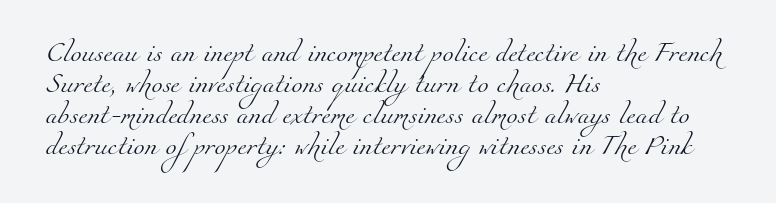
The image shows 20 px text type; set left-aligned, normal line spacing (1.55x), normal letter spacing, not underlined.
